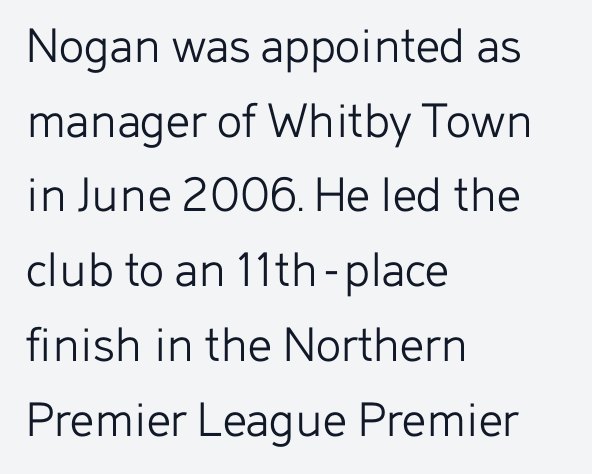
Type without underlining. Unlike a traditional serif, this face leaves its strokes unadorned. The specimen reads as upright at a glance. Stems and bowls with no extra thickness — not bold. Horizontal bands of white between lines are of average thickness. Typeset ragged right — the left edge is the straight one.
